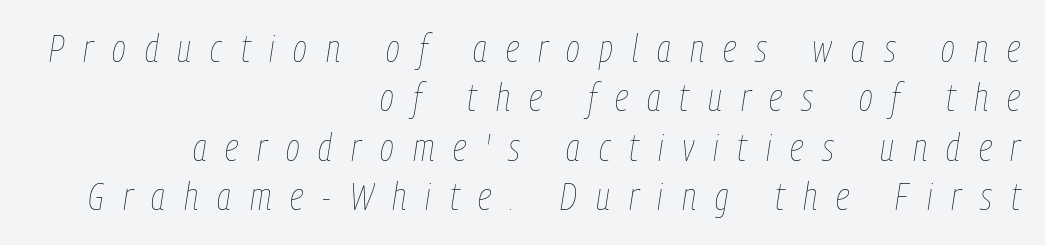
{"italic": "yes", "lean": "right", "slant_degrees": 9, "bold": "no", "weight": "thin", "width": "condensed", "stroke_contrast": "low", "x_height": "medium", "monospaced": "no", "underline": "no", "align": "right", "line_spacing": "normal", "line_spacing_ratio": 1.3, "letter_spacing": "wide", "letter_spacing_em": 0.5, "glyph_px": 38}
